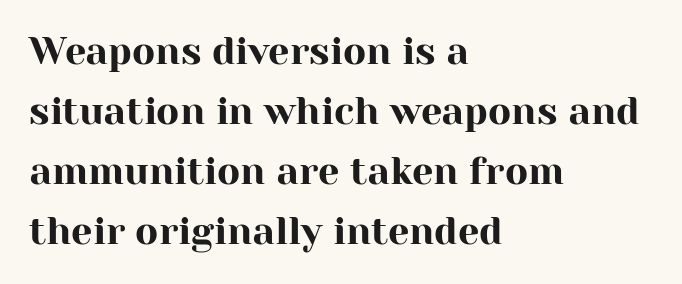
The image shows 38 px serif type, upright; set left-aligned, normal line spacing (1.58x), normal letter spacing, not underlined; high stroke contrast and a medium x-height.
